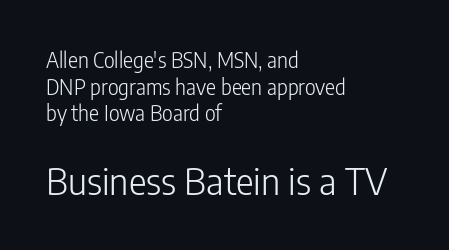
The image shows 37 px light, condensed sans-serif type, upright; set left-aligned, normal line spacing (1.27x), normal letter spacing, not underlined; the second (bottom) block is 1.76x larger; low stroke contrast and a medium x-height.
